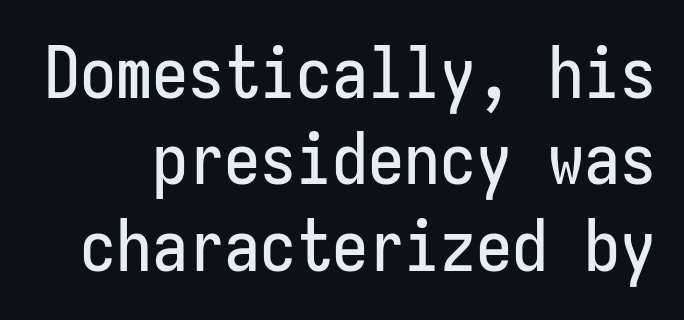
The image shows 72 px condensed sans-serif type, upright, monospaced; set line spacing 1.2x, normal letter spacing, not underlined; low stroke contrast and a medium x-height.
